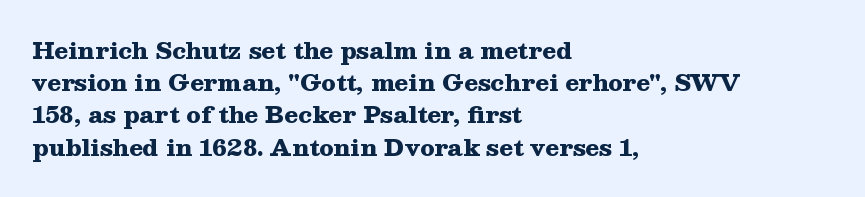
{"italic": "no", "bold": "yes", "underline": "no", "align": "left", "line_spacing": "normal", "line_spacing_ratio": 1.4, "letter_spacing": "normal", "letter_spacing_em": 0.0, "glyph_px": 23}
